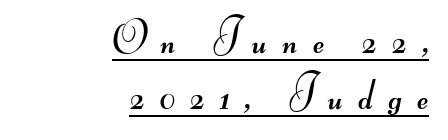
The image shows 44 px regular-weight, wide sans-serif type; set right-aligned, normal line spacing (1.27x), unusually wide letter spacing (+0.35 em), underlined; medium stroke contrast.
